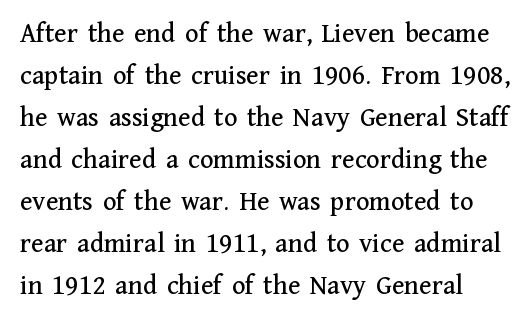
{"serif": "yes", "italic": "no", "width": "normal", "stroke_contrast": "medium", "x_height": "medium", "monospaced": "no", "underline": "no", "line_spacing": "normal", "line_spacing_ratio": 1.5, "letter_spacing": "normal", "letter_spacing_em": 0.0, "glyph_px": 28}
